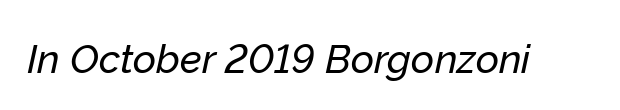
Italic: yes, the glyphs are oblique. Spacing verdict: proportional, widths tailored to each character. Default kerning and tracking; the words read as compact shapes. No word sits above an underline.
